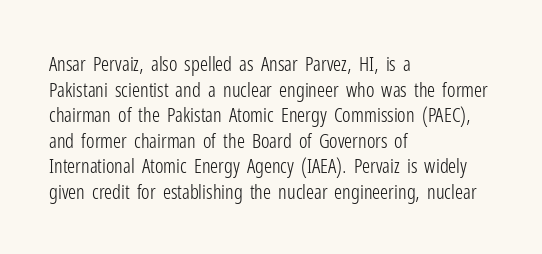
{"italic": "no", "bold": "no", "underline": "no", "align": "left", "line_spacing": "normal", "line_spacing_ratio": 1.28, "letter_spacing": "normal", "letter_spacing_em": 0.0, "glyph_px": 20}
